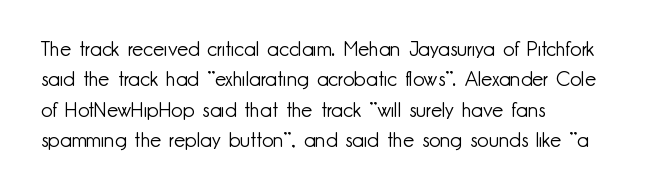
The typesetting does not lean heavy: it is not bold. Words appear dense and cohesive because spacing is normal. Every character sits straight up, as roman type does. What's the leading like? Ordinary, nothing unusual. Glance below the letters and you will spot only blank space.
